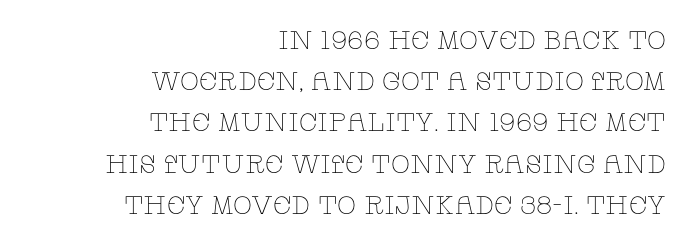
The image shows 25 px text type, upright; set right-aligned, normal line spacing (1.65x), normal letter spacing, not underlined.
